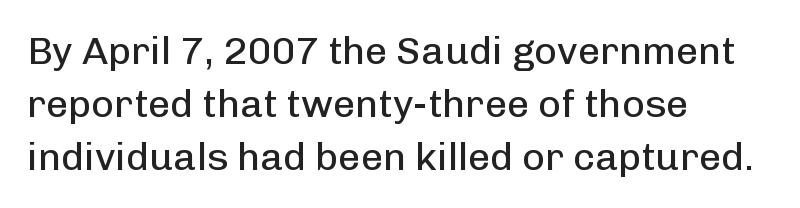
Q: Is the text bold? A: No.
Q: Is the text italic (slanted)? A: No, it is upright.
Q: Is the typeface a serif or a sans-serif typeface? A: Sans-serif.
Q: Is the text underlined? A: No.
Q: How is the paragraph aligned? A: Left-aligned.
Q: Is the spacing between letters normal or unusually wide? A: Normal.
Q: Is the spacing between lines tight, normal or loose? A: Normal.
Q: Width (condensed, normal, or wide)? A: Normal.
Q: Stroke contrast? A: Low.
Q: x-height? A: Medium.
Q: Monospaced? A: No.
